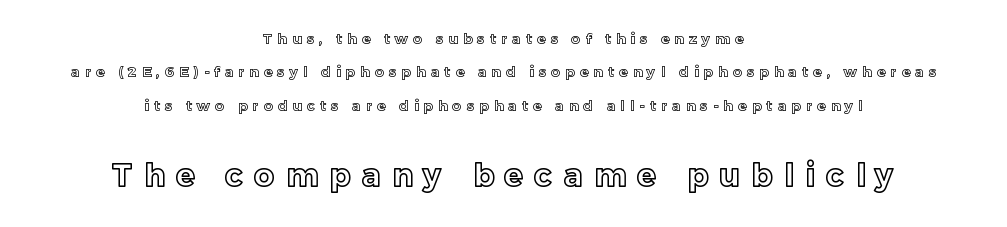
Q: Is the text italic (slanted)? A: No, it is upright.
Q: Is the text underlined? A: No.
Q: How is the paragraph aligned? A: Centered.
Q: Is the spacing between letters normal or unusually wide? A: Unusually wide.
Q: Is the spacing between lines tight, normal or loose? A: Loose.
Q: Which block of text is set in a larger size, the first (top) or the second (bottom)? A: The second (bottom) one.
Q: Width (condensed, normal, or wide)? A: Normal.
Q: x-height? A: Medium.
Q: Monospaced? A: No.
